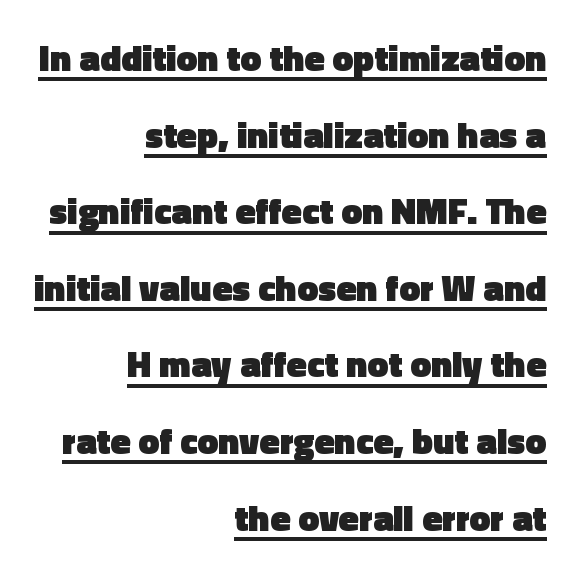
Q: Is the text bold? A: Yes.
Q: Is the text italic (slanted)? A: No, it is upright.
Q: Is the typeface a serif or a sans-serif typeface? A: Sans-serif.
Q: Is the text underlined? A: Yes.
Q: How is the paragraph aligned? A: Right-aligned.
Q: Is the spacing between letters normal or unusually wide? A: Normal.
Q: Is the spacing between lines tight, normal or loose? A: Loose.
Q: Width (condensed, normal, or wide)? A: Normal.
Q: x-height? A: Medium.
Q: Monospaced? A: No.
